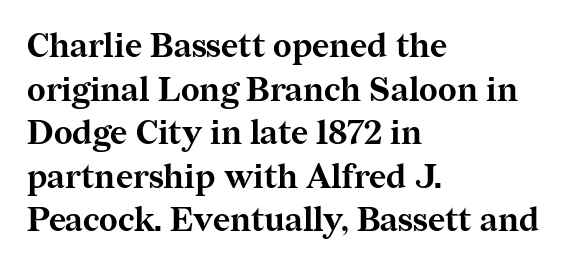
{"serif": "yes", "italic": "no", "bold": "yes", "weight": "bold", "width": "normal", "stroke_contrast": "medium", "x_height": "medium", "monospaced": "no", "underline": "no", "align": "left", "line_spacing": "normal", "line_spacing_ratio": 1.32, "letter_spacing": "normal", "letter_spacing_em": 0.0, "glyph_px": 33}
